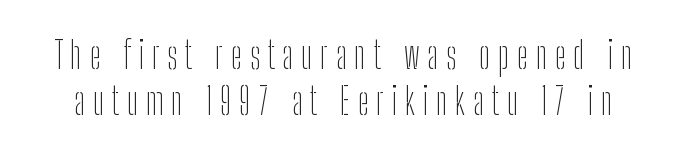
Q: Is the text bold? A: No.
Q: Is the text italic (slanted)? A: No, it is upright.
Q: Is the typeface a serif or a sans-serif typeface? A: Sans-serif.
Q: Is the text underlined? A: No.
Q: Is the spacing between letters normal or unusually wide? A: Unusually wide.
Q: Width (condensed, normal, or wide)? A: Condensed.
Q: Stroke contrast? A: Low.
Q: x-height? A: Medium.
Q: Monospaced? A: No.
